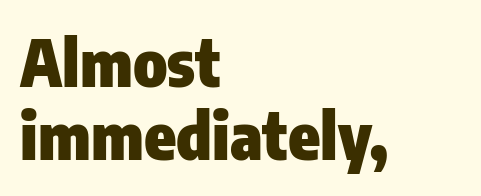
The image shows 65 px heavy, condensed sans-serif type, upright; set left-aligned, tight line spacing (1.13x), normal letter spacing, not underlined; low stroke contrast and a medium x-height.
